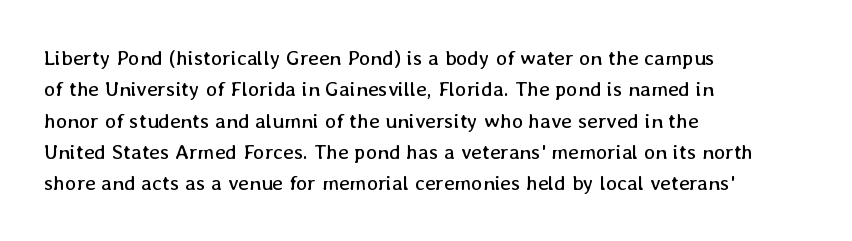
Ordinary non-slanted type is in use. Honestly, the row spacing looks completely unremarkable. These lines keep a tight, regular rhythm from letter to letter. These lines stack with their left ends in a neat column.
